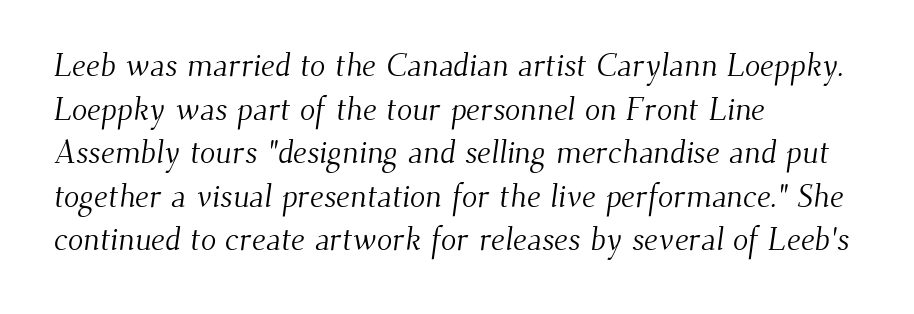
The image shows 32 px light serif type; set left-aligned, normal line spacing (1.36x), normal letter spacing, not underlined; medium stroke contrast and a small x-height.
